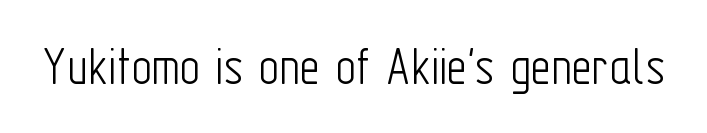
The image shows 56 px light, condensed sans-serif type, upright; set normal letter spacing, not underlined; low stroke contrast and a medium x-height.
